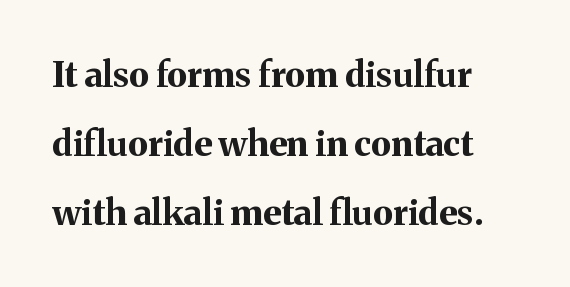
Q: Is the text bold? A: Yes.
Q: Is the text italic (slanted)? A: No, it is upright.
Q: Is the typeface a serif or a sans-serif typeface? A: Serif.
Q: Is the text underlined? A: No.
Q: Is the spacing between letters normal or unusually wide? A: Normal.
Q: Is the spacing between lines tight, normal or loose? A: Loose.
Q: Width (condensed, normal, or wide)? A: Normal.
Q: Stroke contrast? A: Medium.
Q: x-height? A: Medium.
Q: Monospaced? A: No.
